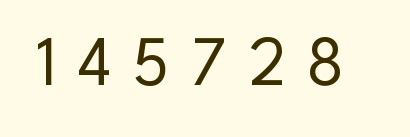
{"serif": "no", "italic": "no", "bold": "no", "weight": "regular", "width": "normal", "stroke_contrast": "low", "x_height": "small", "monospaced": "no", "underline": "no", "letter_spacing": "wide", "letter_spacing_em": 0.3, "glyph_px": 70}
